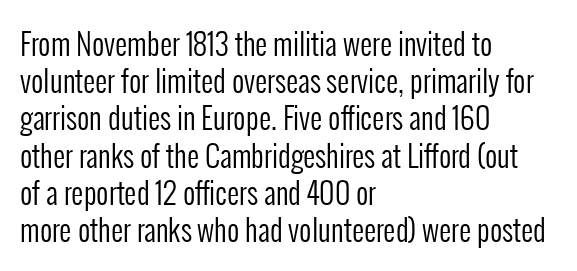
Q: Is the text bold? A: No.
Q: Is the text italic (slanted)? A: No, it is upright.
Q: Is the typeface a serif or a sans-serif typeface? A: Sans-serif.
Q: Is the text underlined? A: No.
Q: How is the paragraph aligned? A: Left-aligned.
Q: Is the spacing between letters normal or unusually wide? A: Normal.
Q: Width (condensed, normal, or wide)? A: Condensed.
Q: Stroke contrast? A: Low.
Q: x-height? A: Medium.
Q: Monospaced? A: No.
